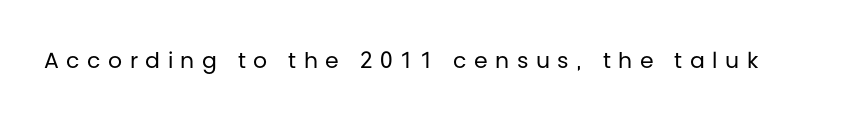
The image shows 22 px text type, upright; set unusually wide letter spacing (+0.34 em), not underlined.
